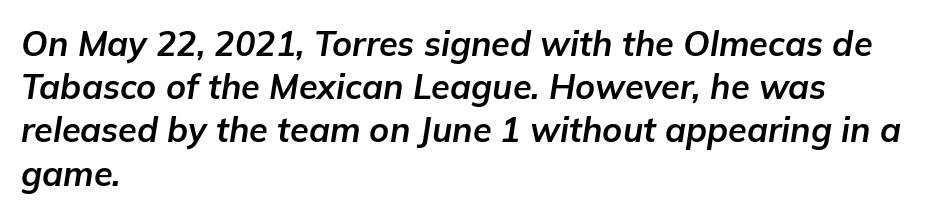
The image shows 34 px bold type, italic (leaning right); set left-aligned, normal line spacing (1.27x), normal letter spacing, not underlined; low stroke contrast and a medium x-height.
